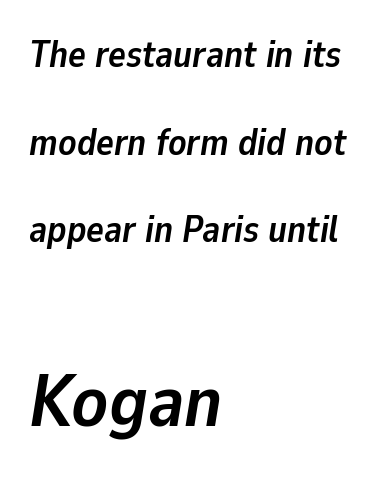
{"italic": "yes", "lean": "right", "slant_degrees": 9, "bold": "yes", "weight": "semibold", "width": "normal", "stroke_contrast": "low", "x_height": "medium", "monospaced": "no", "underline": "no", "align": "left", "line_spacing": "loose", "line_spacing_ratio": 2.37, "letter_spacing": "normal", "letter_spacing_em": 0.0, "larger_block": "second", "size_ratio": 2.0, "glyph_px": 74}
